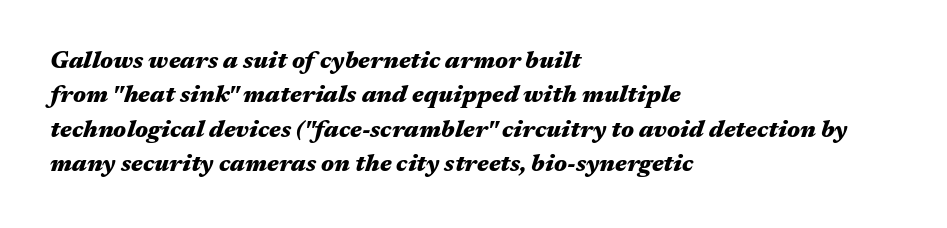
{"italic": "yes", "lean": "right", "slant_degrees": 17, "bold": "yes", "underline": "no", "align": "left", "line_spacing": "normal", "line_spacing_ratio": 1.43, "letter_spacing": "normal", "letter_spacing_em": 0.0, "glyph_px": 24}
